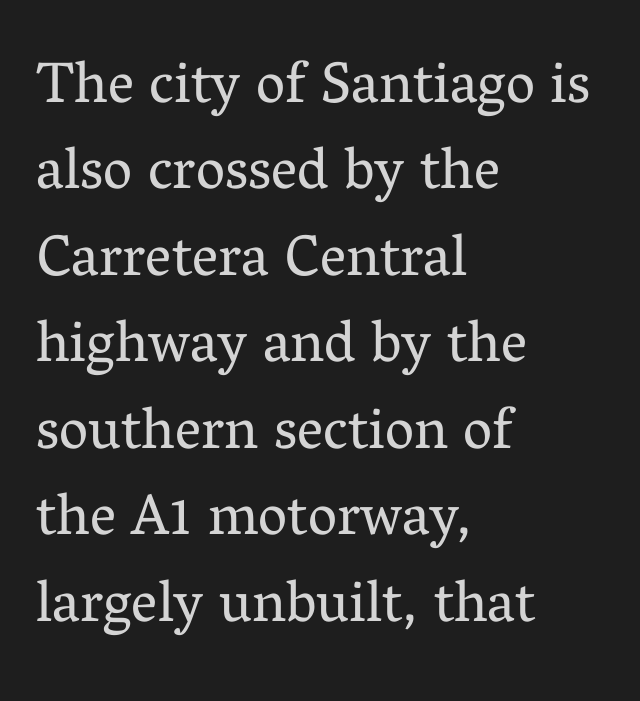
{"serif": "yes", "italic": "no", "bold": "no", "weight": "regular", "width": "normal", "stroke_contrast": "medium", "x_height": "medium", "monospaced": "no", "underline": "no", "align": "left", "line_spacing": "normal", "line_spacing_ratio": 1.49, "letter_spacing": "normal", "letter_spacing_em": 0.0, "glyph_px": 58}
